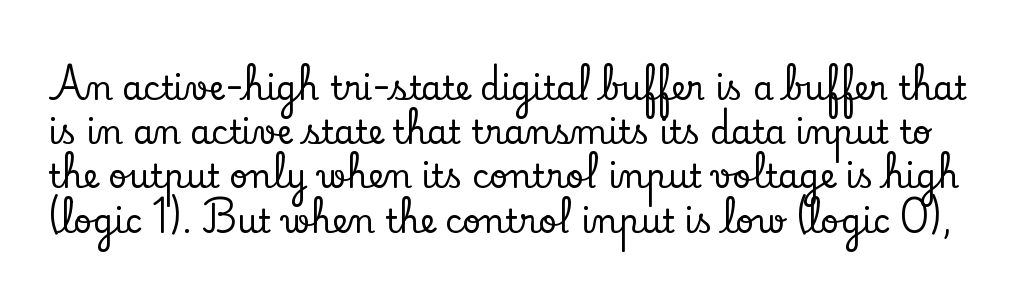
{"serif": "yes", "italic": "no", "width": "normal", "stroke_contrast": "low", "x_height": "small", "monospaced": "no", "underline": "no", "line_spacing": "normal", "line_spacing_ratio": 1.34, "letter_spacing": "normal", "letter_spacing_em": 0.0, "glyph_px": 33}
